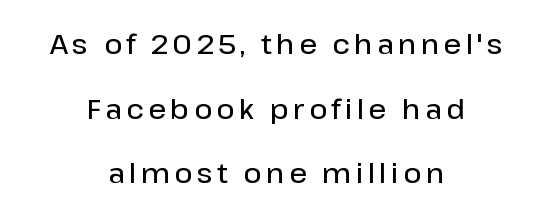
The image shows 28 px semibold sans-serif type, upright; set centered, loose line spacing (2.31x), not underlined; low stroke contrast and a medium x-height.
